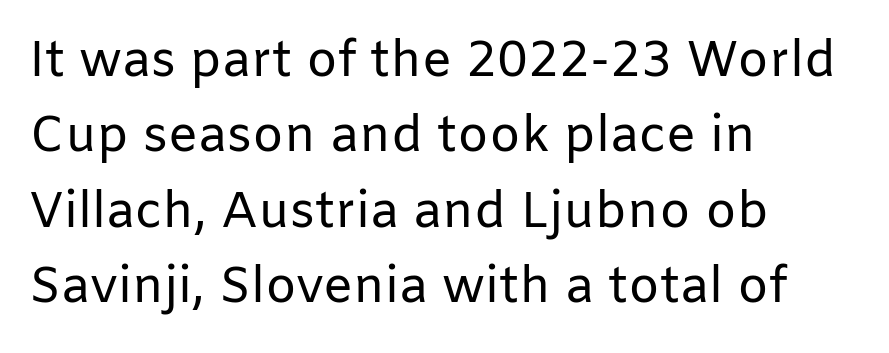
Q: Is the text bold? A: No.
Q: Is the text italic (slanted)? A: No, it is upright.
Q: Is the typeface a serif or a sans-serif typeface? A: Sans-serif.
Q: Is the text underlined? A: No.
Q: How is the paragraph aligned? A: Left-aligned.
Q: Is the spacing between letters normal or unusually wide? A: Normal.
Q: Is the spacing between lines tight, normal or loose? A: Normal.
Q: Width (condensed, normal, or wide)? A: Normal.
Q: Stroke contrast? A: Low.
Q: x-height? A: Medium.
Q: Monospaced? A: No.
